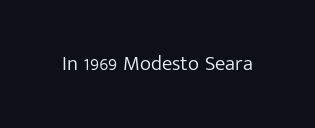
The image shows 21 px text type, upright; set normal letter spacing, not underlined.
